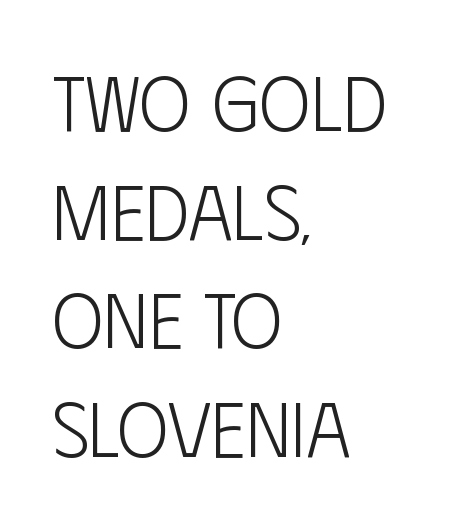
{"serif": "no", "italic": "no", "bold": "no", "weight": "light", "width": "condensed", "stroke_contrast": "low", "x_height": "large", "monospaced": "no", "underline": "no", "align": "left", "line_spacing": "normal", "line_spacing_ratio": 1.41, "letter_spacing": "normal", "letter_spacing_em": 0.0, "glyph_px": 77}
